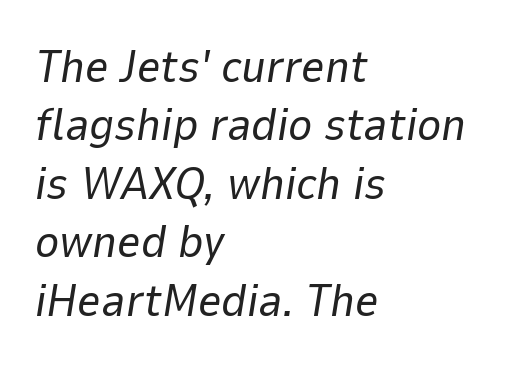
{"italic": "yes", "lean": "right", "slant_degrees": 9, "bold": "no", "weight": "regular", "width": "normal", "stroke_contrast": "low", "x_height": "medium", "monospaced": "no", "underline": "no", "align": "left", "line_spacing": "normal", "line_spacing_ratio": 1.27, "letter_spacing": "normal", "letter_spacing_em": 0.0, "glyph_px": 46}
